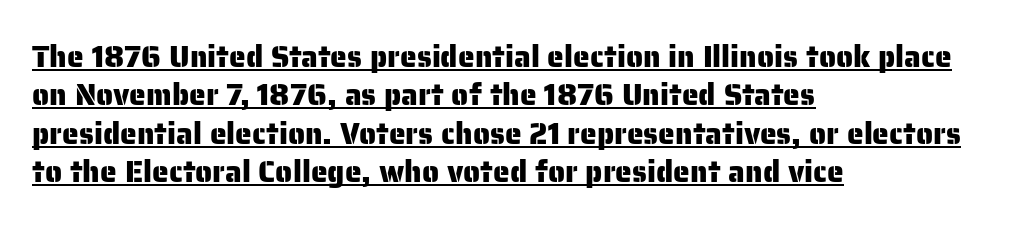
Q: Is the text italic (slanted)? A: No, it is upright.
Q: Is the typeface a serif or a sans-serif typeface? A: Sans-serif.
Q: Is the text underlined? A: Yes.
Q: How is the paragraph aligned? A: Left-aligned.
Q: Is the spacing between letters normal or unusually wide? A: Normal.
Q: Is the spacing between lines tight, normal or loose? A: Normal.
Q: Width (condensed, normal, or wide)? A: Normal.
Q: Stroke contrast? A: Low.
Q: x-height? A: Medium.
Q: Monospaced? A: No.
